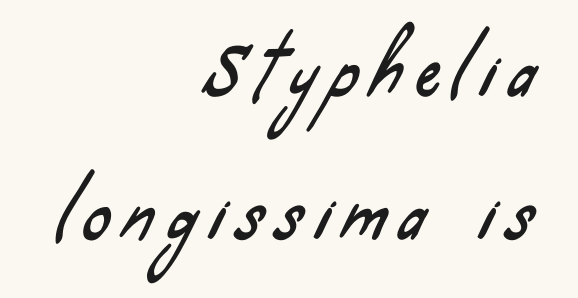
{"serif": "no", "width": "condensed", "stroke_contrast": "low", "x_height": "small", "monospaced": "no", "underline": "no", "align": "right", "line_spacing": "loose", "line_spacing_ratio": 2.14, "letter_spacing": "wide", "letter_spacing_em": 0.2, "glyph_px": 67}
